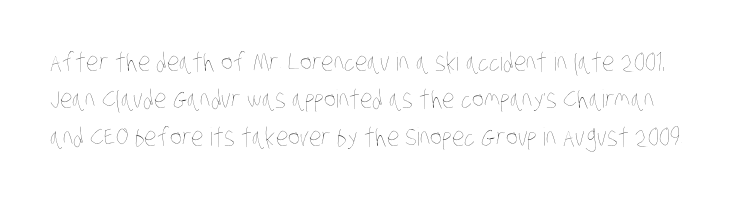
Q: Is the text bold? A: No.
Q: Is the text underlined? A: No.
Q: Is the spacing between letters normal or unusually wide? A: Normal.
Q: Is the spacing between lines tight, normal or loose? A: Normal.
